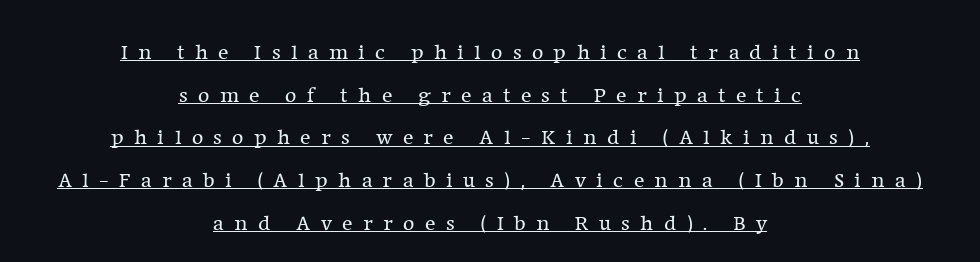
Q: Is the text bold? A: No.
Q: Is the text italic (slanted)? A: No, it is upright.
Q: Is the text underlined? A: Yes.
Q: How is the paragraph aligned? A: Centered.
Q: Is the spacing between letters normal or unusually wide? A: Unusually wide.
Q: Is the spacing between lines tight, normal or loose? A: Loose.
